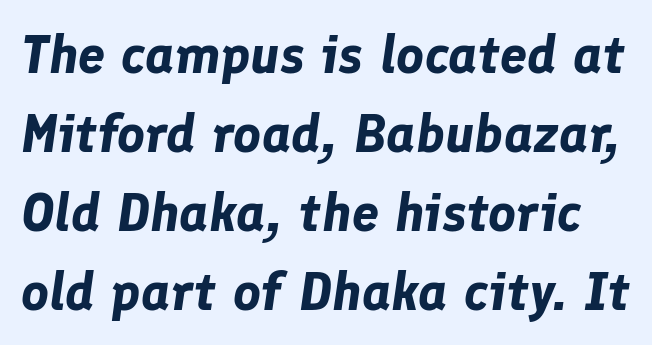
Q: Is the text bold? A: Yes.
Q: Is the text italic (slanted)? A: Yes, it leans right by about 8 degrees.
Q: Is the text underlined? A: No.
Q: Is the spacing between letters normal or unusually wide? A: Normal.
Q: Is the spacing between lines tight, normal or loose? A: Normal.
Q: Width (condensed, normal, or wide)? A: Normal.
Q: Stroke contrast? A: Low.
Q: x-height? A: Medium.
Q: Monospaced? A: No.
